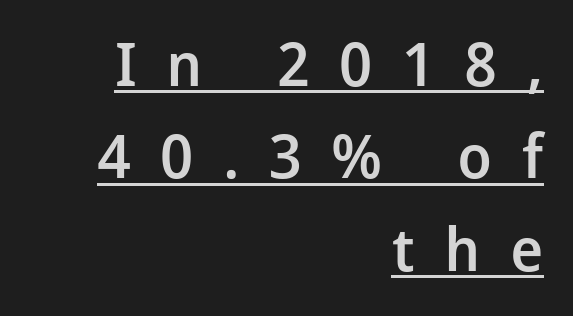
Q: Is the text bold? A: Semi-bold.
Q: Is the text italic (slanted)? A: No, it is upright.
Q: Is the typeface a serif or a sans-serif typeface? A: Sans-serif.
Q: Is the text underlined? A: Yes.
Q: How is the paragraph aligned? A: Right-aligned.
Q: Is the spacing between letters normal or unusually wide? A: Unusually wide.
Q: Is the spacing between lines tight, normal or loose? A: Normal.
Q: Width (condensed, normal, or wide)? A: Normal.
Q: Stroke contrast? A: Low.
Q: x-height? A: Medium.
Q: Monospaced? A: No.
